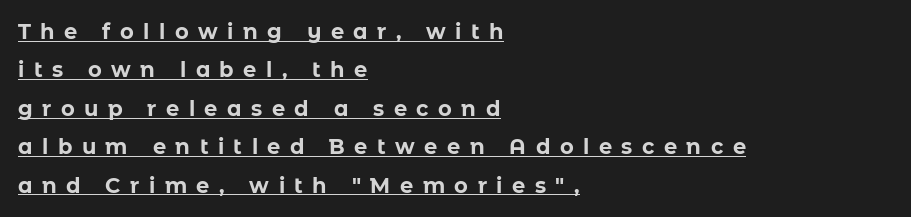
The image shows 21 px bold type, upright; set left-aligned, line spacing 1.83x, unusually wide letter spacing (+0.45 em), underlined.
